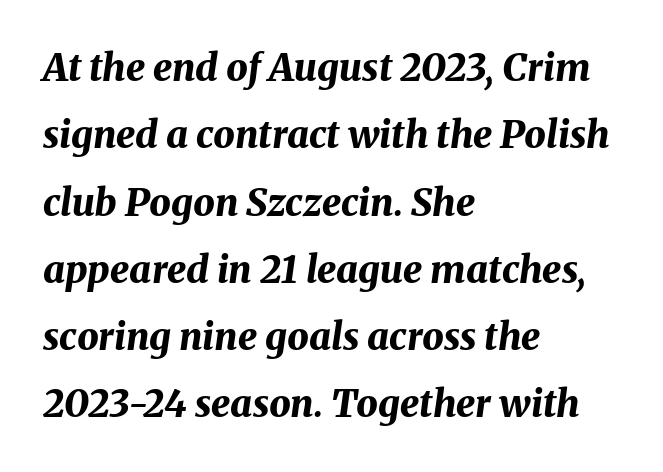
Each letter keeps its own natural width here, so spacing adapts to shape. Does the lettering tilt? It does — this is italic. Line beginnings align vertically; line endings do not. The characters look thick and weighty, a clear bold. The words here are not underlined.
